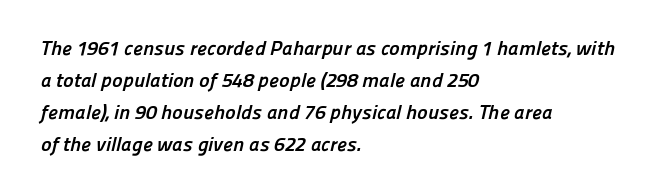
{"bold": "yes", "underline": "no", "align": "left", "line_spacing": "normal", "line_spacing_ratio": 1.6, "letter_spacing": "normal", "letter_spacing_em": 0.0, "glyph_px": 20}
